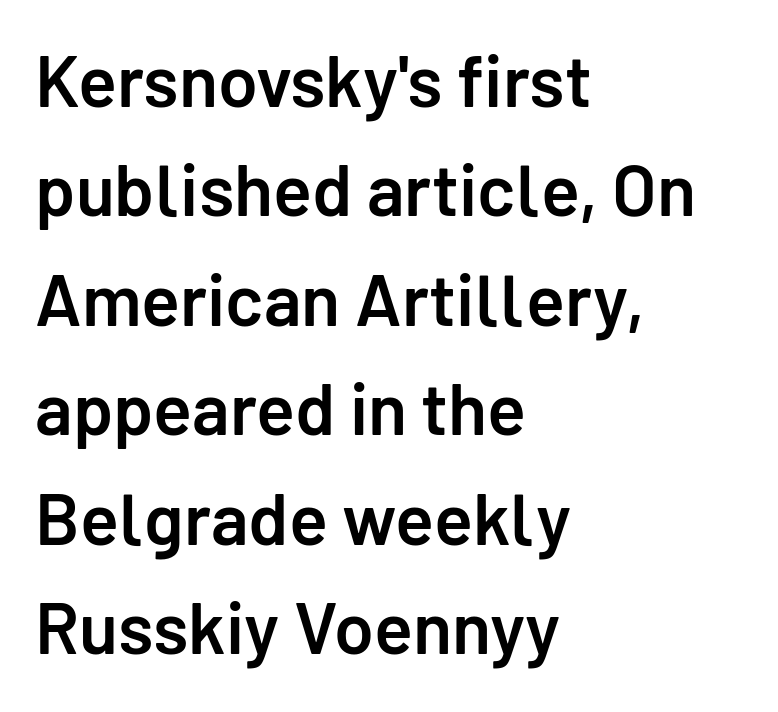
The image shows 72 px semibold sans-serif type, upright; set left-aligned, normal line spacing (1.52x), normal letter spacing, not underlined; low stroke contrast and a medium x-height.
